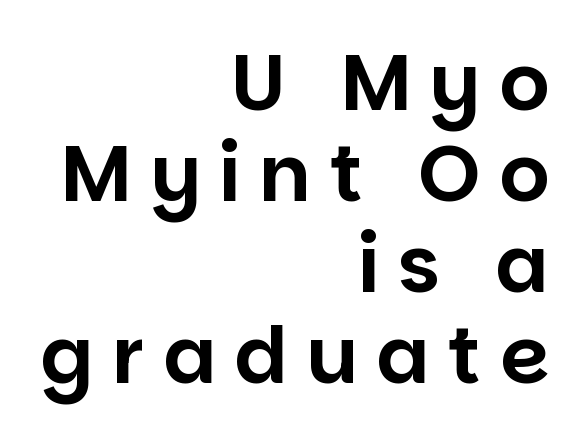
The image shows 79 px sans-serif type, upright; set right-aligned, tight line spacing (1.15x), unusually wide letter spacing (+0.23 em), not underlined; low stroke contrast and a large x-height.
